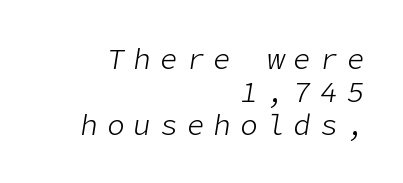
The image shows 29 px light type, italic (leaning right); set right-aligned, tight line spacing (1.13x), unusually wide letter spacing (+0.32 em), not underlined; low stroke contrast and a medium x-height.
